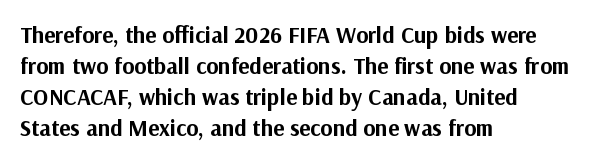
{"italic": "no", "bold": "yes", "underline": "no", "align": "left", "line_spacing": "normal", "line_spacing_ratio": 1.35, "letter_spacing": "normal", "letter_spacing_em": 0.0, "glyph_px": 23}
